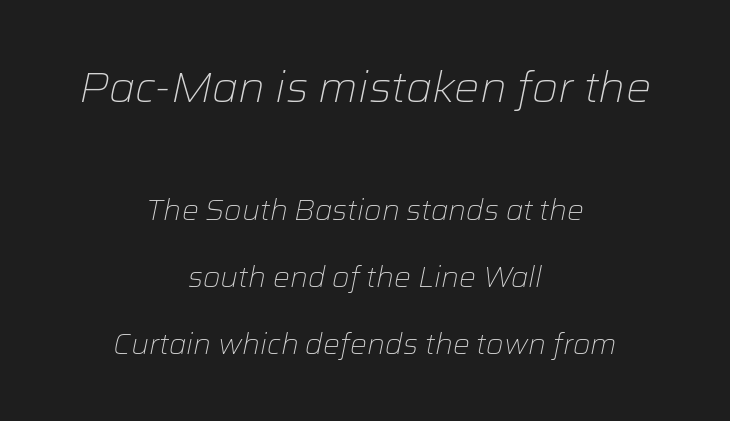
{"italic": "yes", "lean": "right", "slant_degrees": 12, "bold": "no", "weight": "light", "width": "normal", "stroke_contrast": "low", "x_height": "medium", "monospaced": "no", "underline": "no", "align": "center", "line_spacing": "loose", "line_spacing_ratio": 2.39, "letter_spacing": "normal", "letter_spacing_em": 0.0, "larger_block": "first", "size_ratio": 1.5, "glyph_px": 42}
